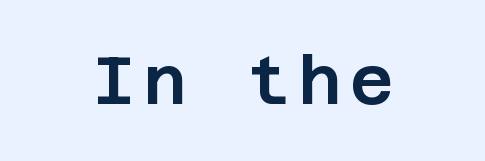
The image shows 67 px sans-serif type, upright; set centered, not underlined; low stroke contrast and a large x-height.
